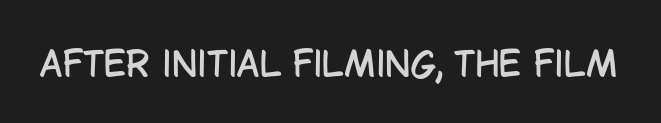
Examine the stroke ends and you'll find no serifs. Students, note that the glyphs here touch the page at normal intervals. A clean baseline with only descenders dipping below it. In terms of posture, this sample is upright.
